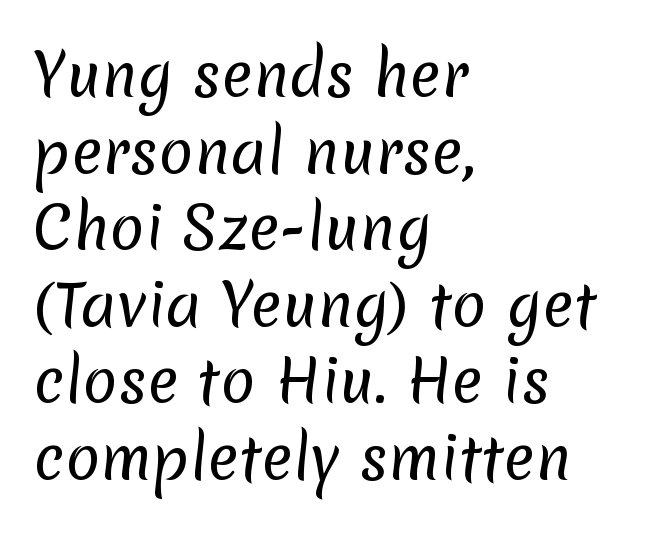
No extra ink here — the face is not bold. Short and long lines alike share a common starting point at left. This rendering features lettering with no underline. Is the letter spacing exaggerated? No — it looks like the ordinary default. You can tell from the bare stems that sans-serif type was used. Here the designer chose a conventional face with non-uniform glyph widths.
